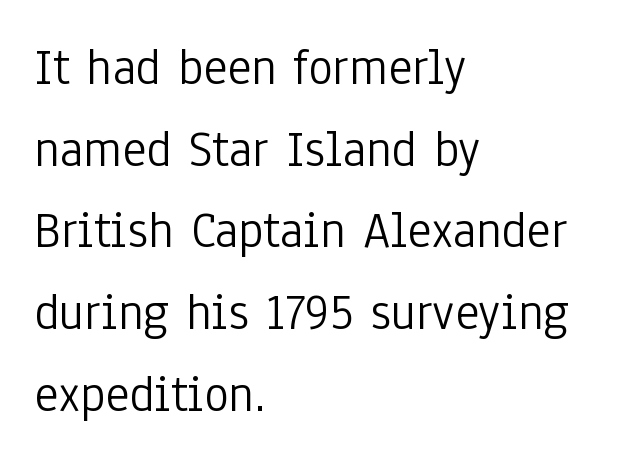
Q: Is the text bold? A: No.
Q: Is the text italic (slanted)? A: No, it is upright.
Q: Is the typeface a serif or a sans-serif typeface? A: Sans-serif.
Q: Is the text underlined? A: No.
Q: How is the paragraph aligned? A: Left-aligned.
Q: Is the spacing between letters normal or unusually wide? A: Normal.
Q: Is the spacing between lines tight, normal or loose? A: Normal.
Q: Width (condensed, normal, or wide)? A: Condensed.
Q: Stroke contrast? A: Low.
Q: x-height? A: Medium.
Q: Monospaced? A: No.
